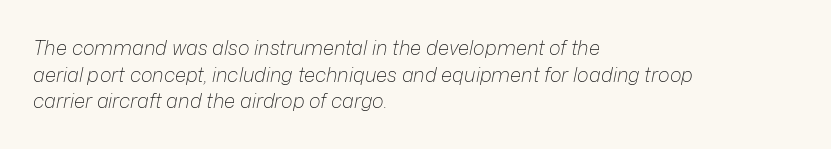
{"italic": "yes", "lean": "right", "slant_degrees": 12, "bold": "no", "underline": "no", "align": "left", "line_spacing": "normal", "line_spacing_ratio": 1.33, "letter_spacing": "normal", "letter_spacing_em": 0.0, "glyph_px": 20}
